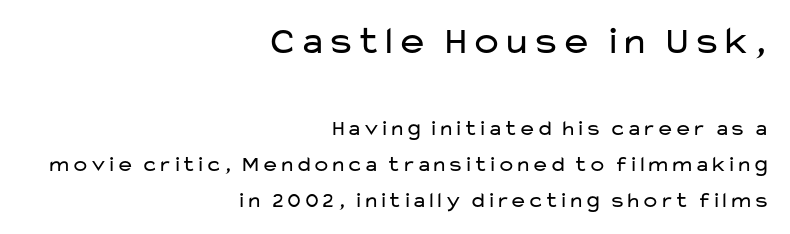
{"serif": "no", "italic": "no", "bold": "no", "weight": "regular", "width": "wide", "stroke_contrast": "low", "x_height": "medium", "monospaced": "no", "underline": "no", "align": "right", "line_spacing": "normal", "line_spacing_ratio": 1.65, "letter_spacing": "normal", "letter_spacing_em": 0.0, "larger_block": "first", "size_ratio": 1.77, "glyph_px": 39}
